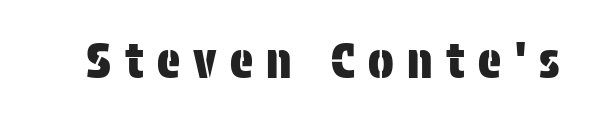
Q: Is the text italic (slanted)? A: No, it is upright.
Q: Is the typeface a serif or a sans-serif typeface? A: Sans-serif.
Q: Is the text underlined? A: No.
Q: Is the spacing between letters normal or unusually wide? A: Unusually wide.
Q: Width (condensed, normal, or wide)? A: Condensed.
Q: Stroke contrast? A: Low.
Q: x-height? A: Large.
Q: Monospaced? A: No.
